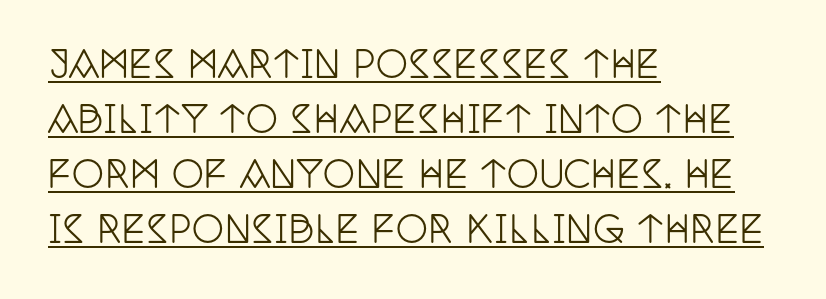
{"serif": "yes", "italic": "no", "width": "condensed", "stroke_contrast": "low", "x_height": "large", "monospaced": "no", "underline": "yes", "align": "left", "line_spacing": "normal", "line_spacing_ratio": 1.53, "letter_spacing": "normal", "letter_spacing_em": 0.0, "glyph_px": 36}
